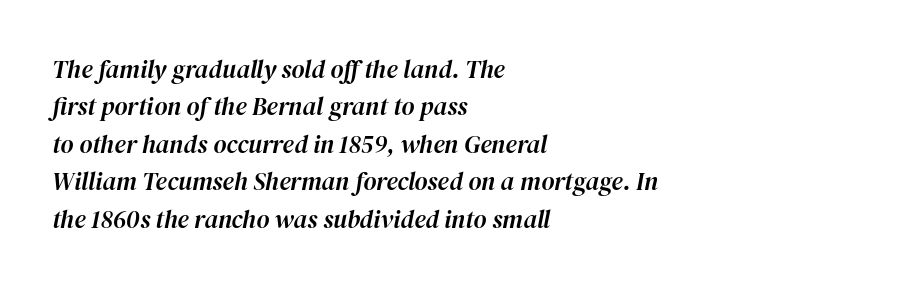
A typesetter would mark this as italic. Teacher's note: observe the even left margin — that is flush-left alignment. Lines of text with bare space underneath. The designer left line spacing at the default.
